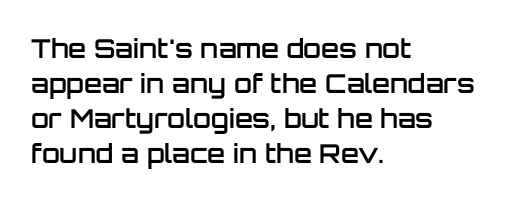
{"italic": "no", "bold": "semi", "underline": "no", "align": "left", "line_spacing": "normal", "line_spacing_ratio": 1.35, "letter_spacing": "normal", "letter_spacing_em": 0.0, "glyph_px": 26}
